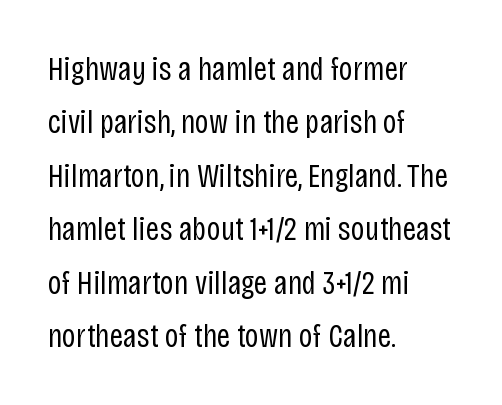
The image shows 34 px regular-weight, condensed sans-serif type, upright; set left-aligned, normal line spacing (1.57x), normal letter spacing, not underlined; low stroke contrast and a large x-height.
